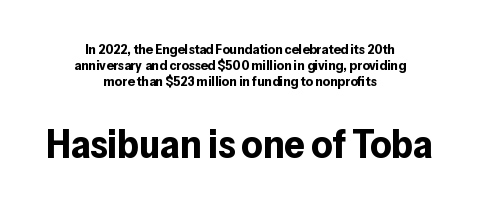
{"serif": "no", "italic": "no", "bold": "yes", "weight": "bold", "width": "normal", "stroke_contrast": "low", "x_height": "medium", "monospaced": "no", "underline": "no", "align": "center", "line_spacing": "tight", "line_spacing_ratio": 1.13, "letter_spacing": "normal", "letter_spacing_em": 0.0, "larger_block": "second", "size_ratio": 2.86, "glyph_px": 40}
